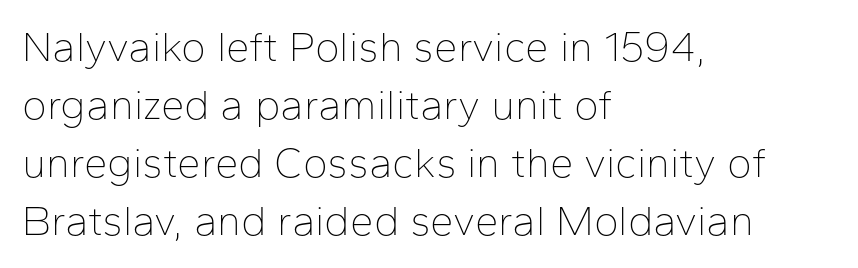
Honestly, the row spacing looks completely unremarkable. Do the characters align in a grid? No, the font is proportional. The tracking reads as untouched default to a designer's eye. Anything drawn beneath the words? Only blank space.
